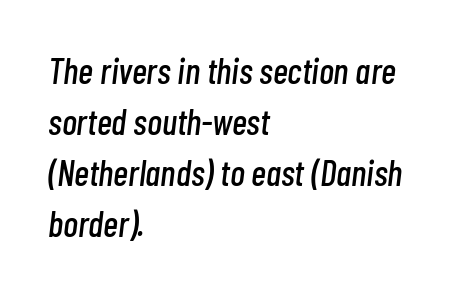
The image shows 36 px condensed type, italic (leaning right); set left-aligned, normal line spacing (1.42x), normal letter spacing, not underlined; low stroke contrast and a medium x-height.
